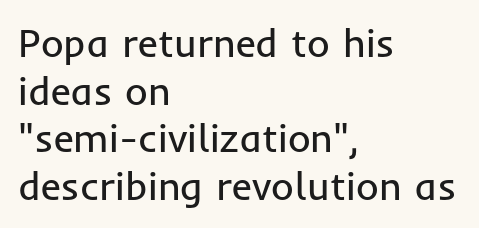
{"serif": "no", "italic": "no", "bold": "no", "weight": "regular", "width": "normal", "stroke_contrast": "low", "x_height": "medium", "monospaced": "no", "underline": "no", "align": "left", "line_spacing_ratio": 1.22, "letter_spacing": "normal", "letter_spacing_em": 0.0, "glyph_px": 39}
